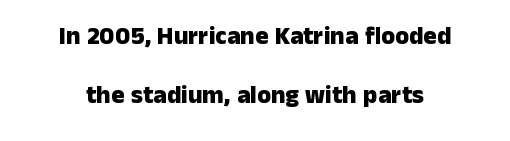
The image shows 25 px bold type, upright; set loose line spacing (2.38x), normal letter spacing, not underlined.
